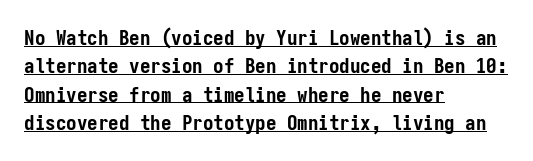
{"italic": "no", "bold": "yes", "underline": "yes", "align": "left", "line_spacing": "normal", "line_spacing_ratio": 1.35, "letter_spacing": "normal", "letter_spacing_em": 0.0, "glyph_px": 21}
